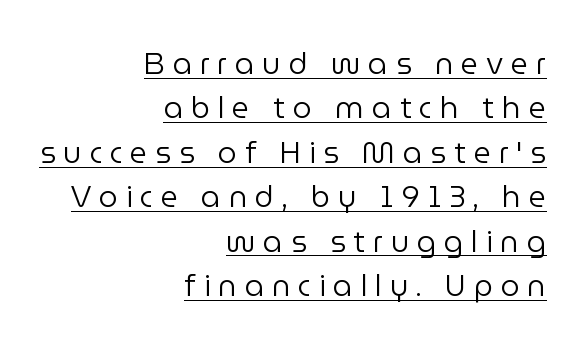
Italic? Not at all — the glyphs are vertical. The rag falls on the left side of this text block. Is the type heavy? It reads as light-to-regular instead. The letterforms stand isolated, each surrounded by extra space. Glance below the letters and you will spot a drawn line.
